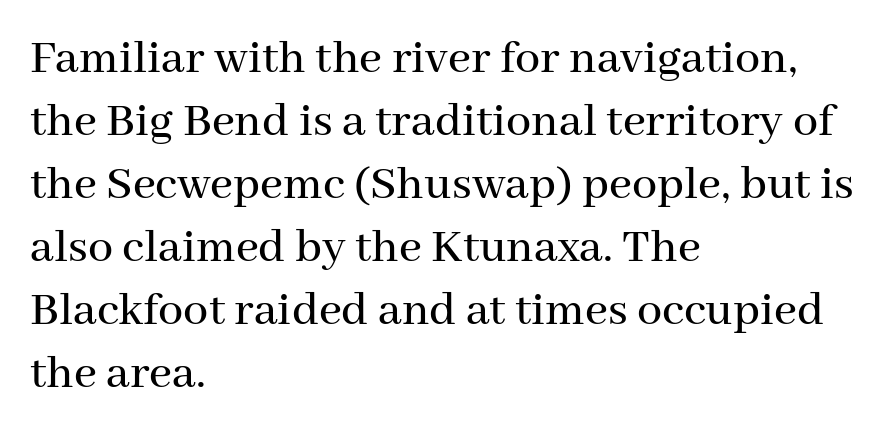
The image shows 50 px serif type, upright; set left-aligned, normal line spacing (1.26x), normal letter spacing, not underlined; medium stroke contrast and a medium x-height.
